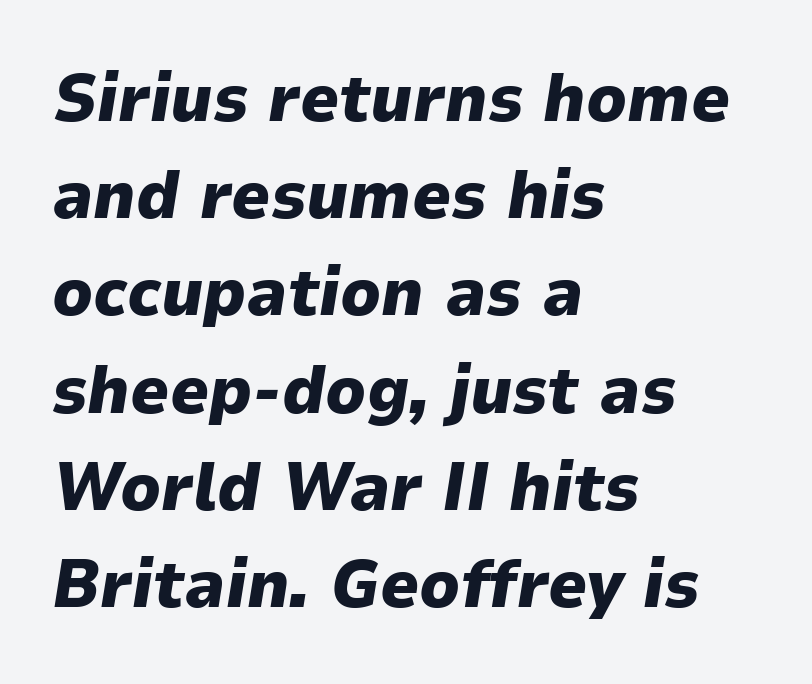
Designer's note — italics engaged. Notice how thick the strokes are: this is what a full bold looks like. Character widths vary here, with narrow letters taking less room than wide ones. Underlining? Definitely not there.
